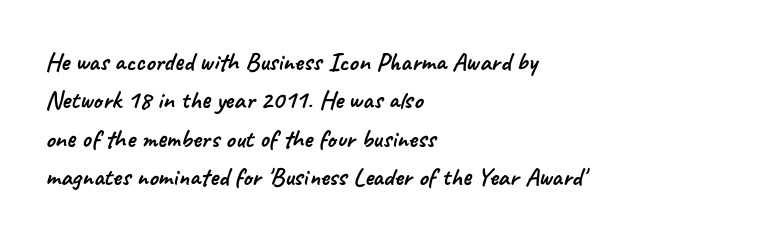
This rendering uses left alignment, leaving the right contour irregular. The zone under the glyphs is completely vacant. This block has exactly the height ordinary leading produces. You could call the tracking neutral — neither tight nor loose.
